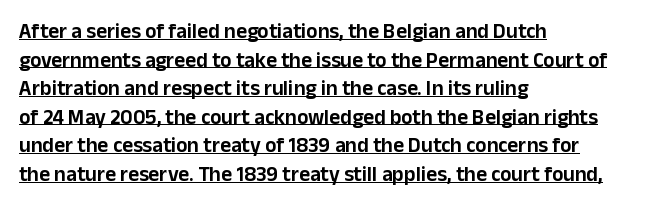
What decoration does the sample have? An underline. The line texture is even and compact thanks to regular tracking. A typesetter would call this leading conventional body-copy spacing. Posture: straight, roman, zero tilt. The rendering anchors every line to the left-hand side.
